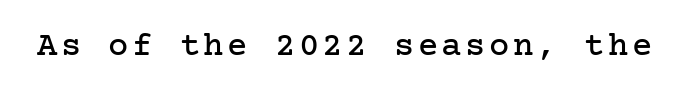
The image shows 34 px serif type, upright; set not underlined; low stroke contrast and a medium x-height.
